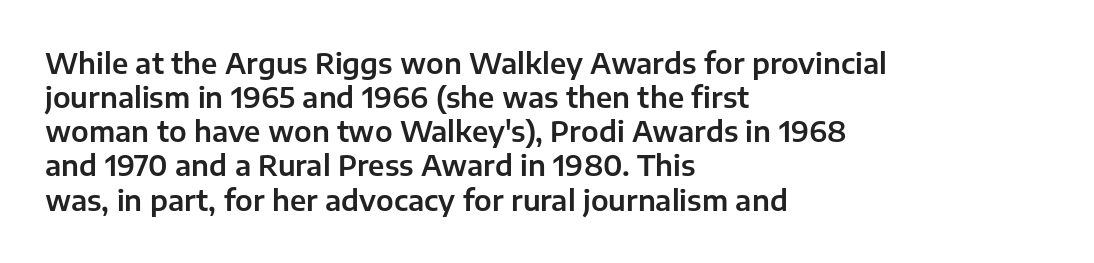
The image shows 28 px sans-serif type, upright; set left-aligned, line spacing 1.22x, normal letter spacing, not underlined; low stroke contrast and a medium x-height.
